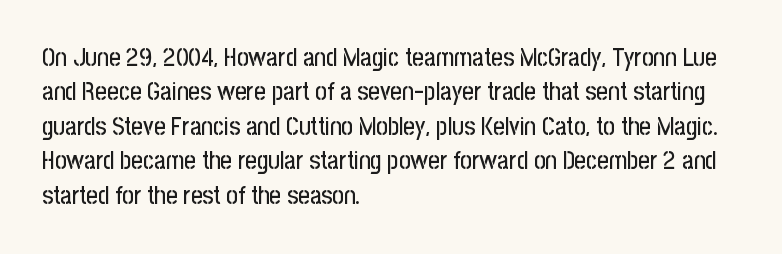
{"italic": "no", "underline": "no", "align": "left", "line_spacing": "normal", "line_spacing_ratio": 1.38, "letter_spacing": "normal", "letter_spacing_em": 0.0, "glyph_px": 25}
